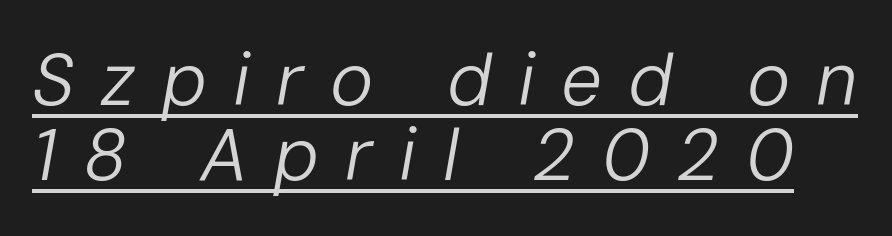
The image shows 73 px regular-weight type, italic (leaning right); set tight line spacing (1.03x), unusually wide letter spacing (+0.36 em), underlined; low stroke contrast and a medium x-height.
